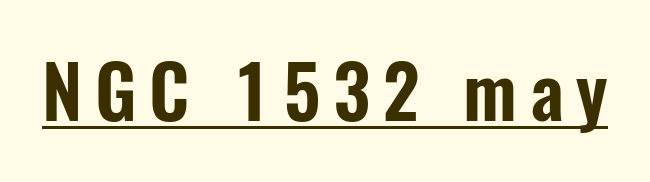
Q: Is the text italic (slanted)? A: No, it is upright.
Q: Is the typeface a serif or a sans-serif typeface? A: Sans-serif.
Q: Is the text underlined? A: Yes.
Q: Width (condensed, normal, or wide)? A: Condensed.
Q: Stroke contrast? A: Low.
Q: x-height? A: Medium.
Q: Monospaced? A: No.
